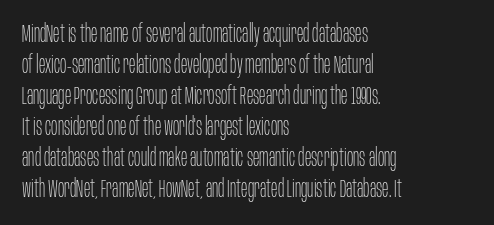
The image shows 24 px text type, upright; set left-aligned, normal line spacing (1.29x), normal letter spacing, not underlined.
